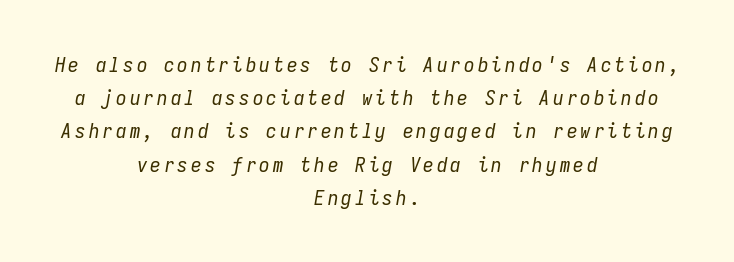
Q: Is the text bold? A: No.
Q: Is the text italic (slanted)? A: Yes, it leans right by about 9 degrees.
Q: Is the text underlined? A: No.
Q: How is the paragraph aligned? A: Centered.
Q: Is the spacing between lines tight, normal or loose? A: Normal.
